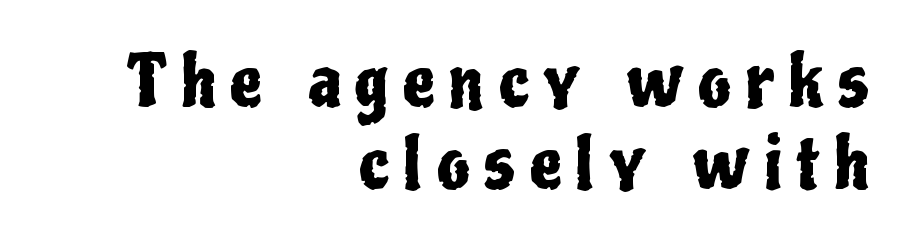
Q: Is the text italic (slanted)? A: No, it is upright.
Q: Is the typeface a serif or a sans-serif typeface? A: Sans-serif.
Q: Is the text underlined? A: No.
Q: How is the paragraph aligned? A: Right-aligned.
Q: Is the spacing between letters normal or unusually wide? A: Unusually wide.
Q: Width (condensed, normal, or wide)? A: Condensed.
Q: Stroke contrast? A: Low.
Q: x-height? A: Medium.
Q: Monospaced? A: No.
